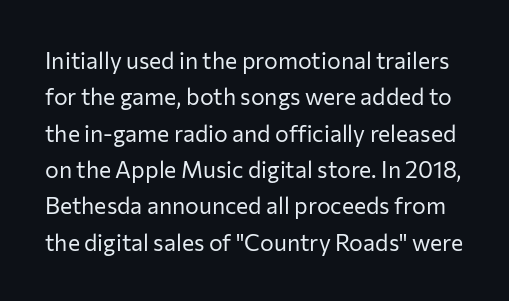
Quick note: not italic, upright. What stands out about the letter spacing? Nothing — it is the standard amount. Think standard paragraph weight, or any step lighter than that. Summary of vertical rhythm: regular, with standard interline spacing. The baseline area is clear.
